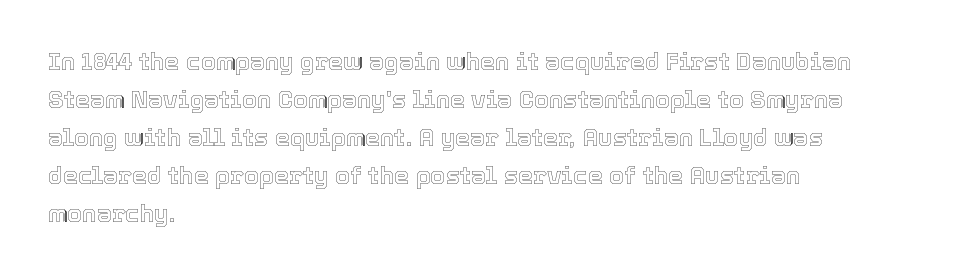
The specimen omits any rule beneath the text block's lines. Alignment: flush left. Italic? Not at all — the glyphs are vertical. The lines sit at an ordinary, default distance from one another. You could call the tracking neutral — neither tight nor loose.
